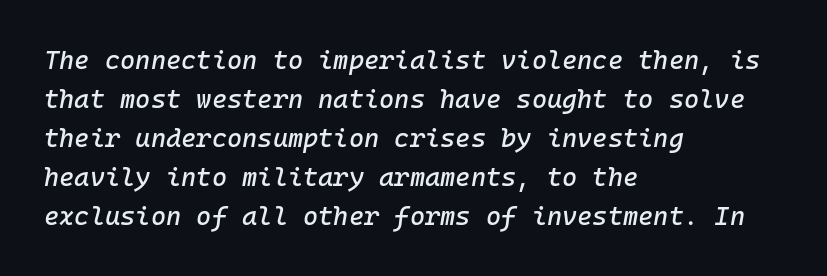
Italic? Definitely — the glyphs are oblique. No word sits above an underline. The text block is weighted toward the left margin, trailing off unevenly rightward. Baseline-to-baseline distance is the conventional proportion of letter height. Letter spacing: default.
